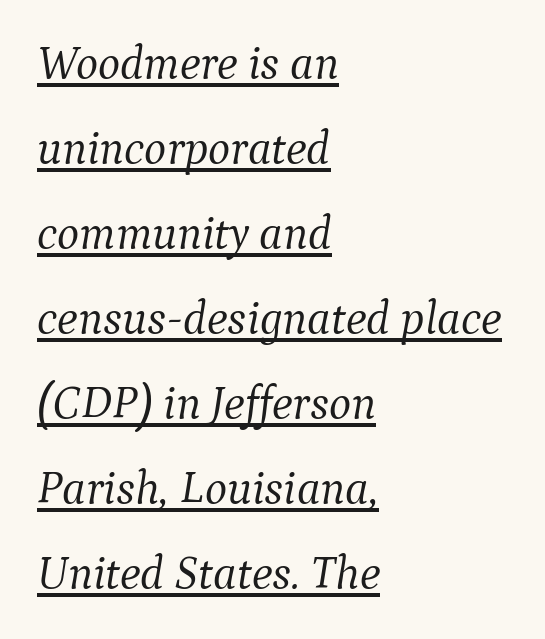
Each stroke keeps to a modest, everyday thickness or less. You could not count columns in this text — the font is proportionally spaced. Does the type have serifs? Yes, each stem ends in a small foot. Decoration check: the copy is underlined. The text carries the slant typical of an italic or oblique font.
